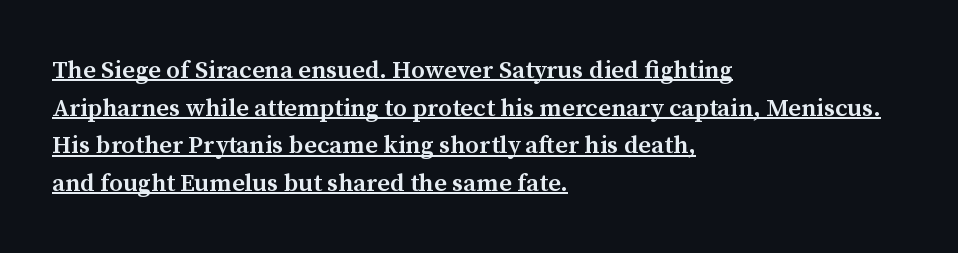
The image shows 25 px text type, upright; set left-aligned, normal line spacing (1.51x), normal letter spacing, underlined.
